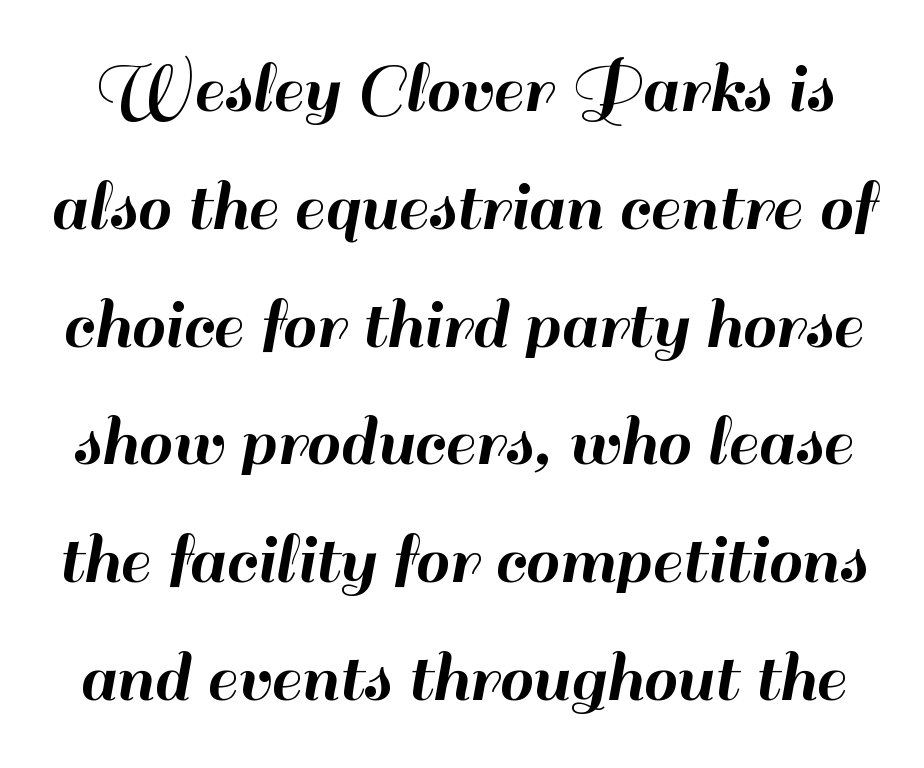
{"serif": "no", "width": "normal", "stroke_contrast": "high", "x_height": "small", "monospaced": "no", "underline": "no", "line_spacing": "normal", "line_spacing_ratio": 1.55, "letter_spacing": "normal", "letter_spacing_em": 0.0, "glyph_px": 76}
